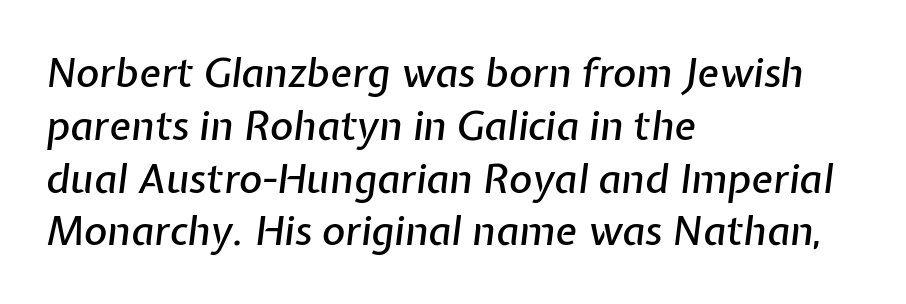
{"italic": "yes", "lean": "right", "slant_degrees": 7, "width": "normal", "stroke_contrast": "low", "x_height": "medium", "monospaced": "no", "underline": "no", "align": "left", "line_spacing": "normal", "line_spacing_ratio": 1.32, "letter_spacing": "normal", "letter_spacing_em": 0.0, "glyph_px": 40}
